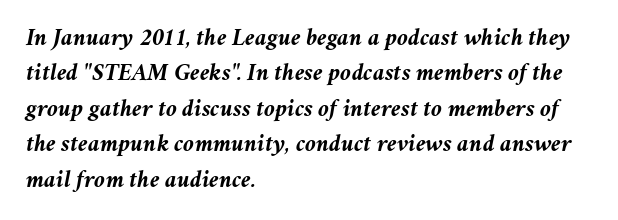
{"italic": "yes", "lean": "right", "slant_degrees": 11, "bold": "yes", "underline": "no", "align": "left", "line_spacing": "normal", "line_spacing_ratio": 1.42, "letter_spacing": "normal", "letter_spacing_em": 0.0, "glyph_px": 25}
